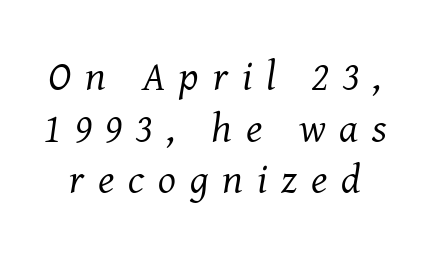
The image shows 42 px regular-weight serif type, italic (leaning right); set line spacing 1.23x, unusually wide letter spacing (+0.33 em), not underlined; medium stroke contrast and a medium x-height.
